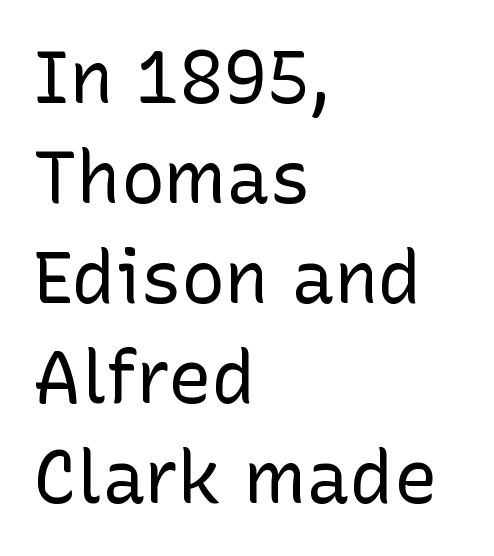
Q: Is the text bold? A: No.
Q: Is the text italic (slanted)? A: No, it is upright.
Q: Is the typeface a serif or a sans-serif typeface? A: Sans-serif.
Q: Is the text underlined? A: No.
Q: How is the paragraph aligned? A: Left-aligned.
Q: Is the spacing between letters normal or unusually wide? A: Normal.
Q: Is the spacing between lines tight, normal or loose? A: Normal.
Q: Width (condensed, normal, or wide)? A: Normal.
Q: Stroke contrast? A: Low.
Q: x-height? A: Medium.
Q: Monospaced? A: No.
